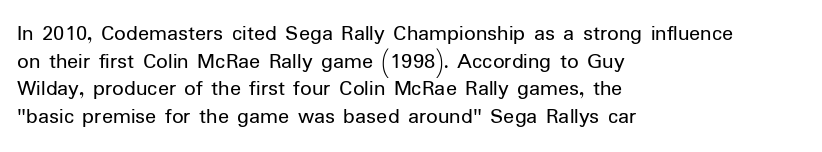
The image shows 23 px text type, upright; set left-aligned, line spacing 1.2x, normal letter spacing, not underlined.
